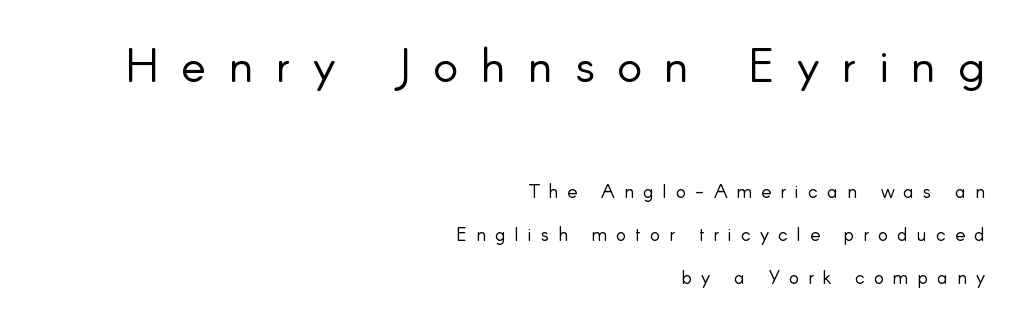
The designer went with a sans here, leaving each stem footless. Summary of vertical rhythm: relaxed, with wide interline spacing. This is roman type, the default non-slanted kind. Any mark beneath the type? The region is blank. Do the characters align in a grid? No, the font is proportional. The passage shown has open, widely tracked lettering throughout.
